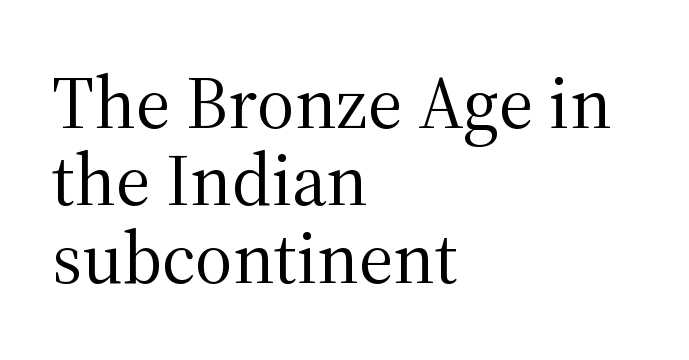
This sample trades vertical openness for compactness between lines. The passage is arranged the way most books set body copy — flush left. The typeface chosen for these lines features serifs. The lettering stays uniformly vertical, giving the passage a roman look. The zone under the glyphs is completely vacant.
